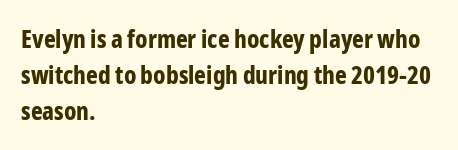
{"italic": "no", "bold": "yes", "underline": "no", "align": "left", "line_spacing": "normal", "line_spacing_ratio": 1.45, "letter_spacing": "normal", "letter_spacing_em": 0.0, "glyph_px": 25}
